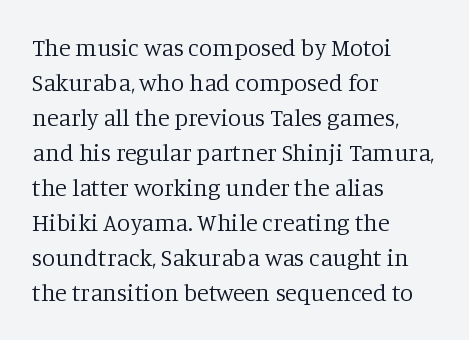
The image shows 24 px text type, upright; set left-aligned, normal line spacing (1.46x), normal letter spacing, not underlined.
